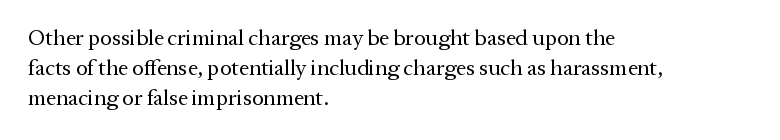
The image shows 22 px text type, upright; set left-aligned, normal line spacing (1.37x), normal letter spacing, not underlined.
